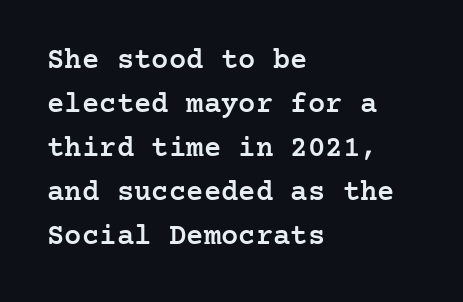
{"serif": "yes", "italic": "no", "bold": "semi", "weight": "semibold", "width": "normal", "stroke_contrast": "low", "x_height": "medium", "underline": "no", "align": "left", "line_spacing": "normal", "line_spacing_ratio": 1.52, "letter_spacing": "normal", "letter_spacing_em": 0.0, "glyph_px": 29}
